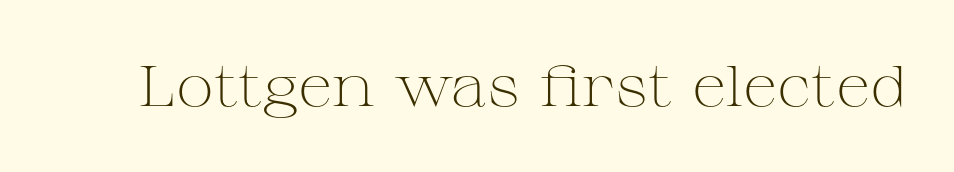
Think of a printed novel: that variable character pitch is what you see here. Note: serifs present on the glyphs. This rendering features lettering with no underline. Designer's note — italics off, roman on. Glyph-to-glyph distance matches everyday printed text. The font sits on the lighter half of the weight spectrum, regular included.
